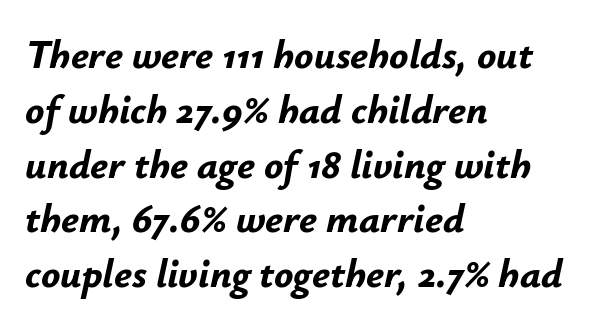
{"italic": "yes", "lean": "right", "slant_degrees": 12, "bold": "yes", "weight": "bold", "width": "normal", "stroke_contrast": "low", "x_height": "small", "monospaced": "no", "underline": "no", "align": "left", "line_spacing": "normal", "line_spacing_ratio": 1.37, "letter_spacing": "normal", "letter_spacing_em": 0.0, "glyph_px": 40}
